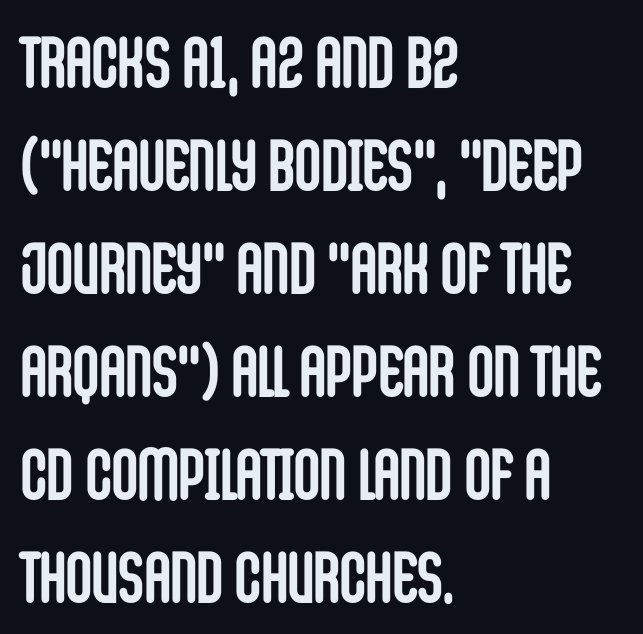
Q: Is the text bold? A: Yes.
Q: Is the text italic (slanted)? A: No, it is upright.
Q: Is the typeface a serif or a sans-serif typeface? A: Sans-serif.
Q: Is the text underlined? A: No.
Q: How is the paragraph aligned? A: Left-aligned.
Q: Is the spacing between letters normal or unusually wide? A: Normal.
Q: Is the spacing between lines tight, normal or loose? A: Normal.
Q: Width (condensed, normal, or wide)? A: Condensed.
Q: Stroke contrast? A: Low.
Q: x-height? A: Large.
Q: Monospaced? A: No.
